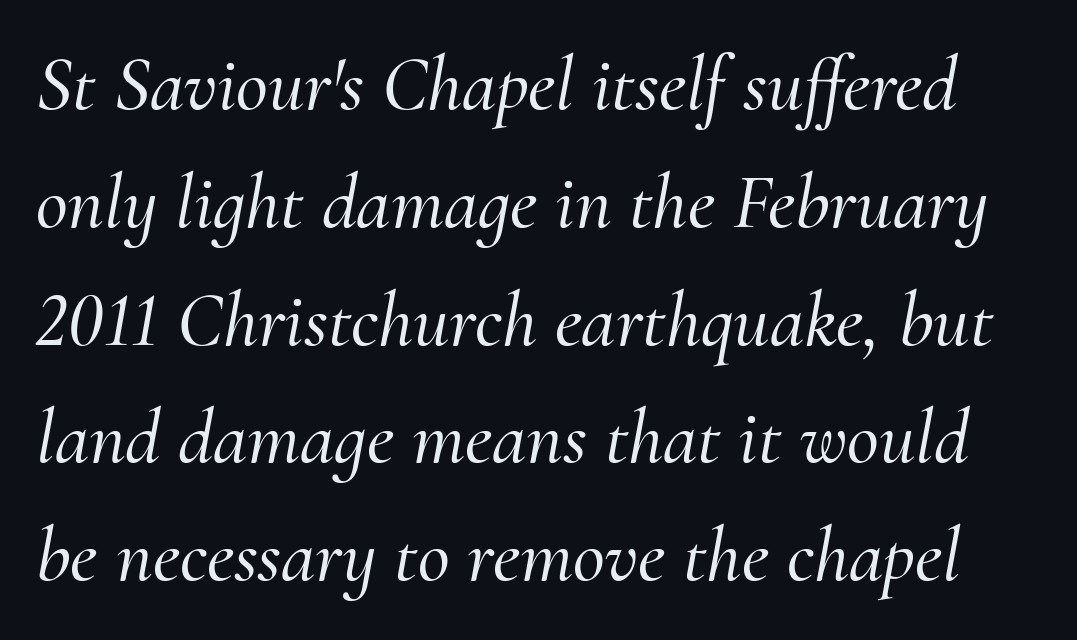
Characters are canted at an angle relative to the baseline's perpendicular. Little horizontal feet cap the strokes, marking this as serif type. Successive baselines arrive at the customary interval. These lines are rendered in a variable-pitch font. Decoration check: the copy has no underline.
